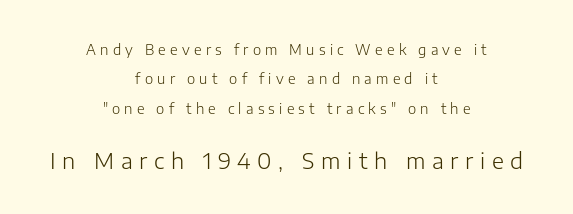
Which of the two is more prominent by size? The second, at the bottom. Beneath every word, the page is bare. The lines in this sample share a center point and differ in where they start and stop. Ascenders rise straight up at ninety degrees.
